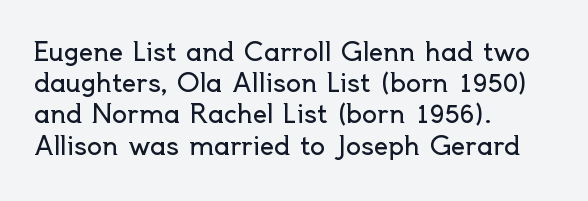
The image shows 25 px text type, upright; set left-aligned, normal line spacing (1.25x), normal letter spacing, not underlined.
